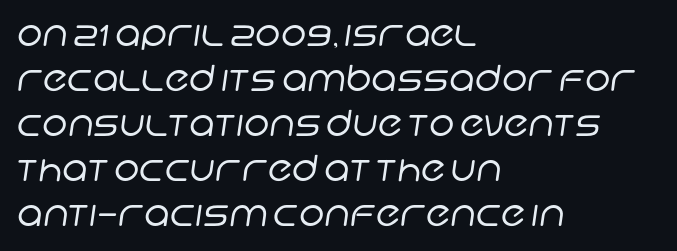
The image shows 36 px regular-weight sans-serif type; set left-aligned, normal line spacing (1.25x), normal letter spacing, not underlined; low stroke contrast and a large x-height.
